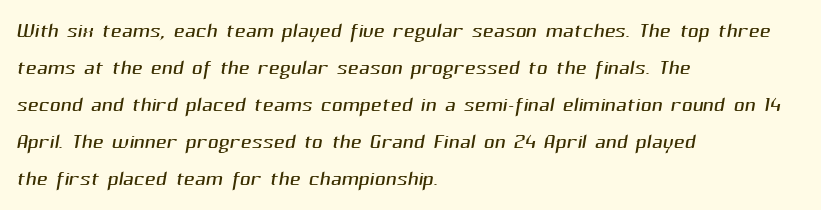
Q: Is the text bold? A: No.
Q: Is the typeface a serif or a sans-serif typeface? A: Sans-serif.
Q: Is the text underlined? A: No.
Q: How is the paragraph aligned? A: Left-aligned.
Q: Is the spacing between letters normal or unusually wide? A: Normal.
Q: Width (condensed, normal, or wide)? A: Normal.
Q: Stroke contrast? A: Medium.
Q: x-height? A: Medium.
Q: Monospaced? A: No.
